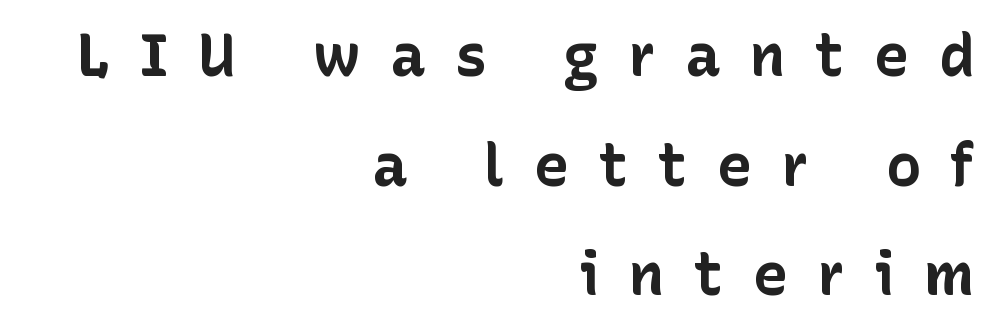
{"serif": "no", "italic": "no", "bold": "yes", "weight": "bold", "width": "normal", "stroke_contrast": "low", "x_height": "medium", "monospaced": "no", "underline": "no", "align": "right", "line_spacing_ratio": 1.86, "letter_spacing": "wide", "letter_spacing_em": 0.5, "glyph_px": 59}
